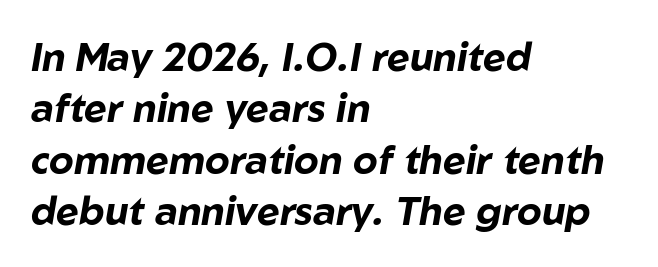
{"italic": "yes", "lean": "right", "slant_degrees": 10, "bold": "yes", "weight": "bold", "width": "normal", "stroke_contrast": "low", "x_height": "medium", "monospaced": "no", "underline": "no", "align": "left", "line_spacing": "normal", "line_spacing_ratio": 1.32, "letter_spacing": "normal", "letter_spacing_em": 0.0, "glyph_px": 39}
